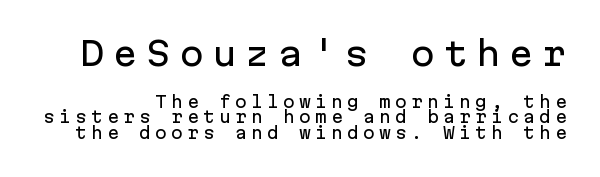
{"serif": "no", "italic": "no", "width": "normal", "stroke_contrast": "low", "x_height": "medium", "monospaced": "yes", "underline": "no", "line_spacing": "tight", "line_spacing_ratio": 0.98, "letter_spacing": "wide", "letter_spacing_em": 0.25, "larger_block": "first", "size_ratio": 2.06, "glyph_px": 33}
